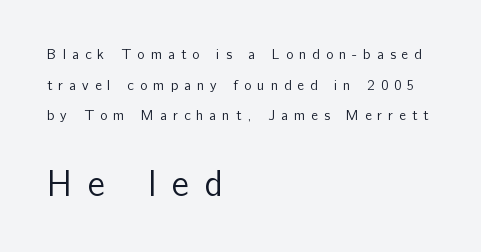
Q: Is the text bold? A: No.
Q: Is the text italic (slanted)? A: No, it is upright.
Q: Is the typeface a serif or a sans-serif typeface? A: Sans-serif.
Q: Is the text underlined? A: No.
Q: How is the paragraph aligned? A: Left-aligned.
Q: Is the spacing between letters normal or unusually wide? A: Unusually wide.
Q: Is the spacing between lines tight, normal or loose? A: Loose.
Q: Which block of text is set in a larger size, the first (top) or the second (bottom)? A: The second (bottom) one.
Q: Width (condensed, normal, or wide)? A: Normal.
Q: Stroke contrast? A: Low.
Q: x-height? A: Medium.
Q: Monospaced? A: No.
